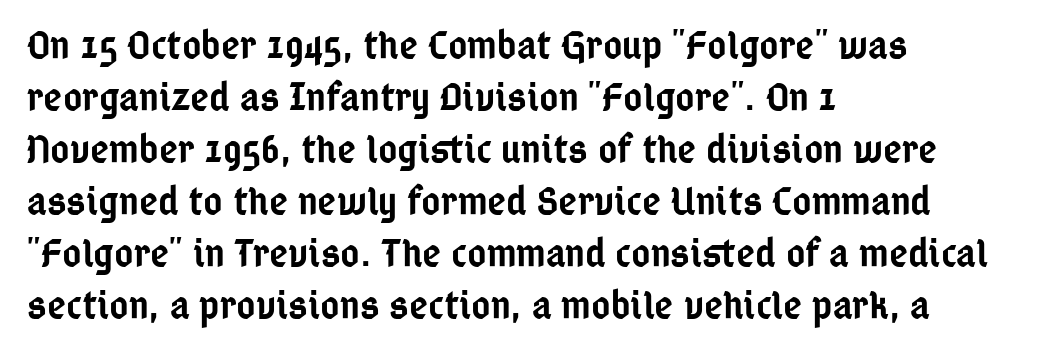
Unlike italic type, these characters show no tilt at all. Honestly, the letter spacing is just normal — you wouldn't notice it. Underlining? Definitely not there. The font family rendered here belongs to the sans-serif group.
